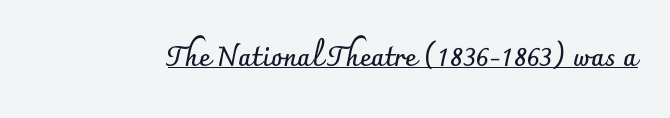
Between one letter and the next there's only the usual sliver of space. Underlining? Definitely there. Strokes here are thick enough to call this a true bold.
